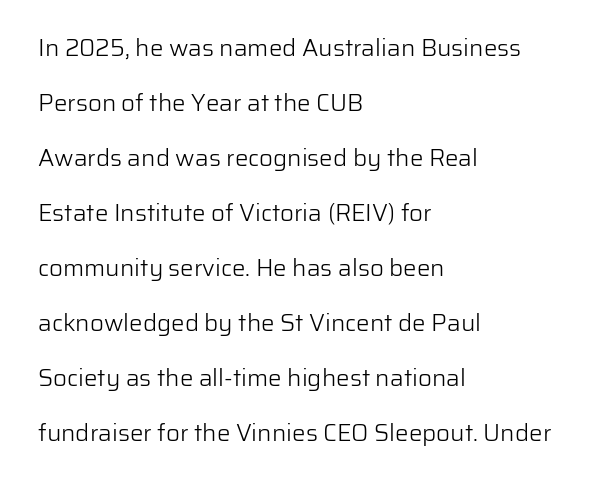
The letters sit at their default tracking, neither squeezed nor spread. You can tell it's not italic because the verticals are truly vertical. Short and long lines alike share a common starting point at left. Stroke thickness stays within the range of a standard reading face or lighter. Rows of type keep a wide berth in the vertical direction.
